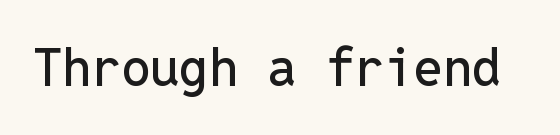
The image shows 52 px sans-serif type, upright, monospaced; set normal letter spacing, not underlined; low stroke contrast and a medium x-height.
